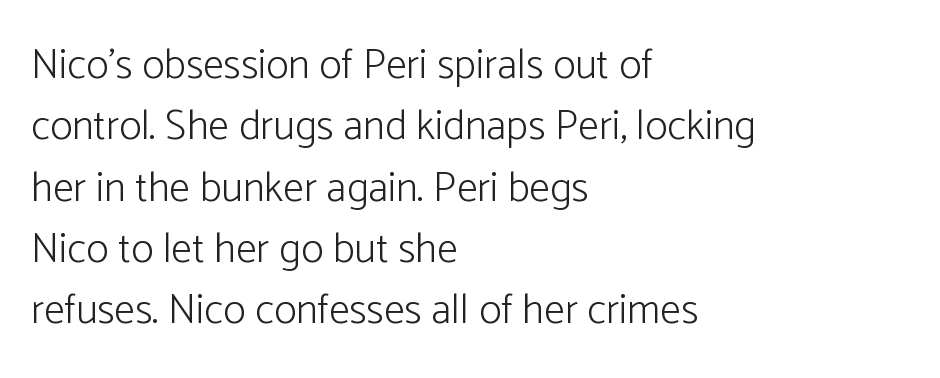
No italicization has been applied; the sample stays upright. Are there feet on the stems? There aren't — it's a sans. The rows are spaced the way most documents space them. This sample is left-justified, so line endings fall wherever the words run out. Descender tails drop into unmarked territory.
